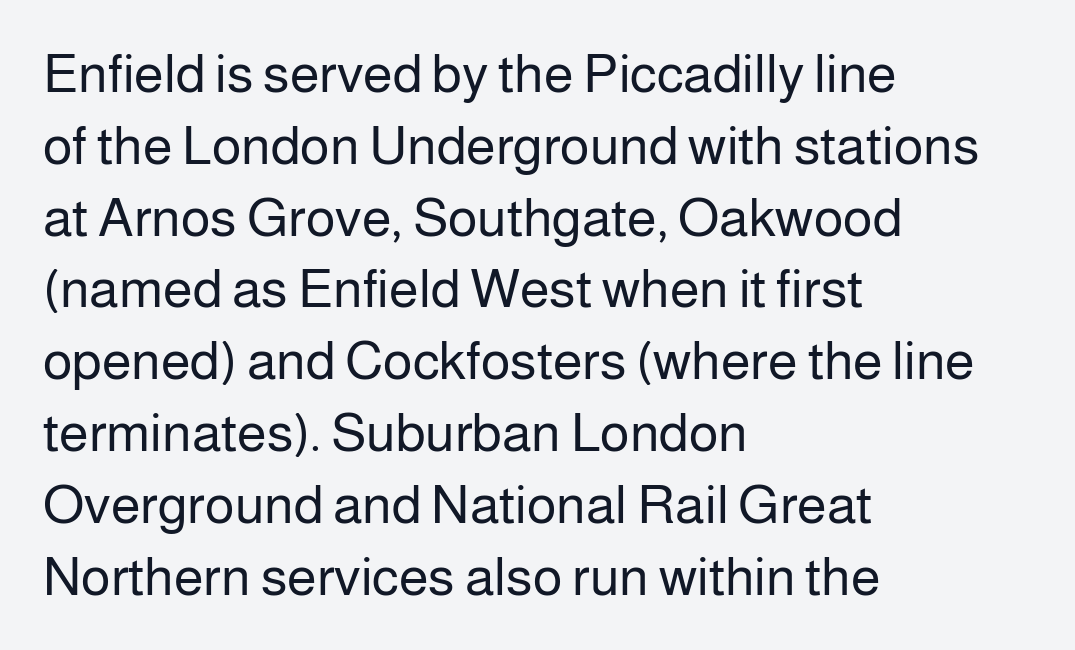
Q: Is the text bold? A: No.
Q: Is the text italic (slanted)? A: No, it is upright.
Q: Is the typeface a serif or a sans-serif typeface? A: Sans-serif.
Q: Is the text underlined? A: No.
Q: How is the paragraph aligned? A: Left-aligned.
Q: Is the spacing between letters normal or unusually wide? A: Normal.
Q: Is the spacing between lines tight, normal or loose? A: Normal.
Q: Width (condensed, normal, or wide)? A: Normal.
Q: Stroke contrast? A: Low.
Q: x-height? A: Medium.
Q: Monospaced? A: No.
